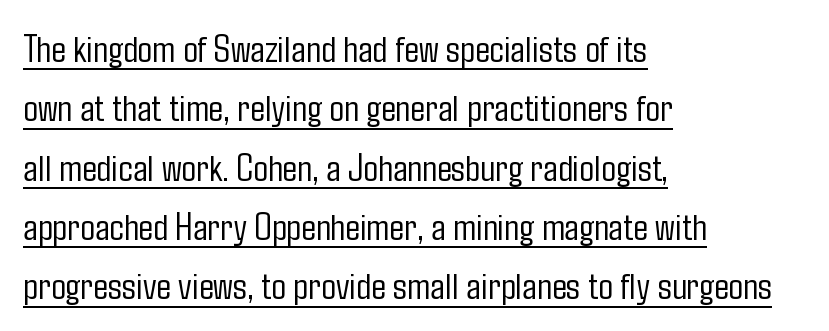
Vertical strokes here are truly vertical. Letterform terminals end flat and unadorned throughout the passage. The lines in this sample share a left origin and differ only in where they stop. Weight class: somewhere from thin through regular. Vertically, the passage feels balanced, rows spaced as you'd expect. Is there an underline? Yes — a line sits under the letters.
